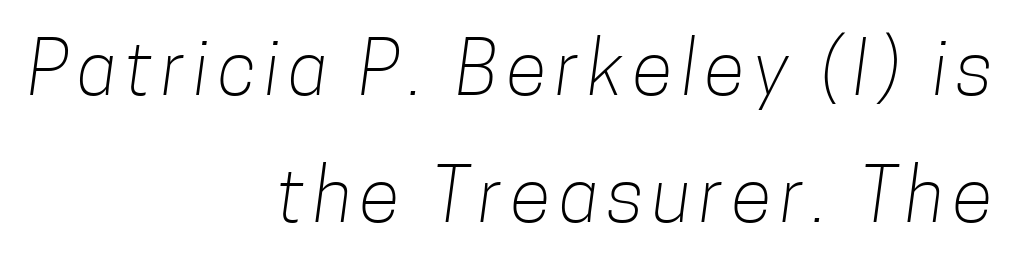
Q: Is the text bold? A: No.
Q: Is the typeface a serif or a sans-serif typeface? A: Sans-serif.
Q: Is the text underlined? A: No.
Q: How is the paragraph aligned? A: Right-aligned.
Q: Is the spacing between lines tight, normal or loose? A: Normal.
Q: Width (condensed, normal, or wide)? A: Condensed.
Q: Stroke contrast? A: Low.
Q: x-height? A: Medium.
Q: Monospaced? A: No.
